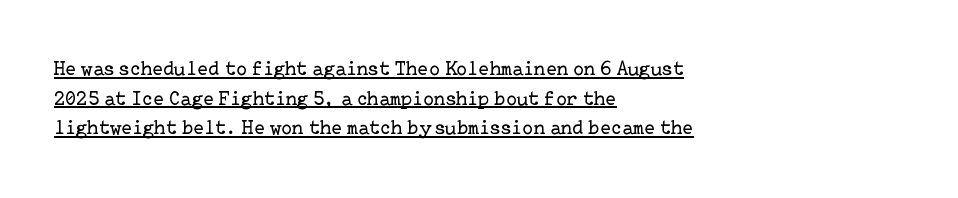
The image shows 20 px text type, upright; set left-aligned, normal line spacing (1.48x), normal letter spacing, underlined.
